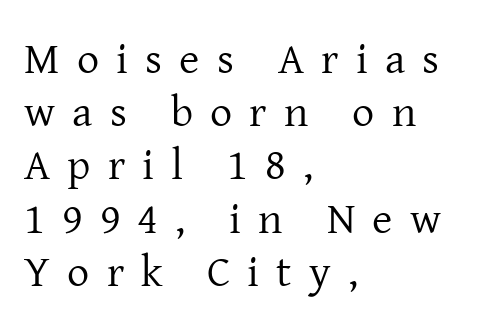
{"serif": "yes", "italic": "no", "bold": "no", "weight": "regular", "width": "normal", "stroke_contrast": "low", "x_height": "medium", "monospaced": "no", "underline": "no", "align": "left", "line_spacing_ratio": 1.21, "letter_spacing": "wide", "letter_spacing_em": 0.39, "glyph_px": 44}
